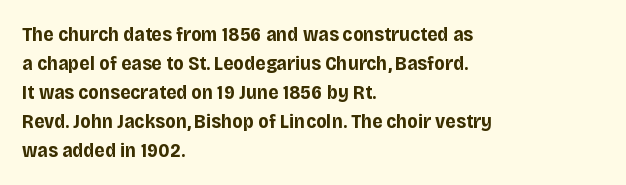
The image shows 20 px bold type, upright; set left-aligned, normal line spacing (1.45x), normal letter spacing, not underlined.
